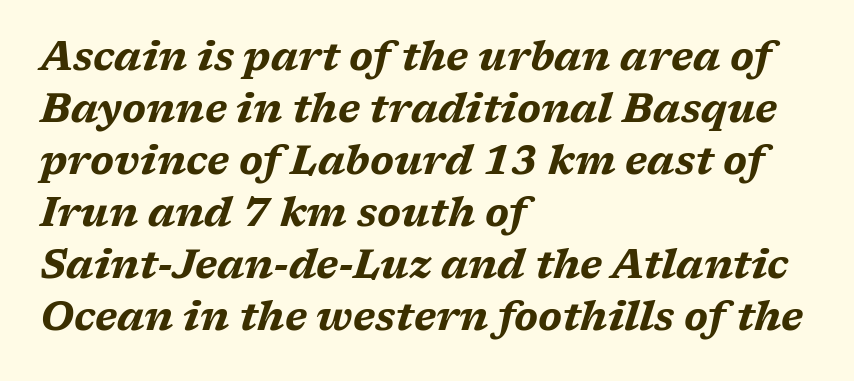
The image shows 40 px bold, wide type, italic (leaning right); set left-aligned, normal line spacing (1.3x), normal letter spacing, not underlined; medium stroke contrast and a medium x-height.
